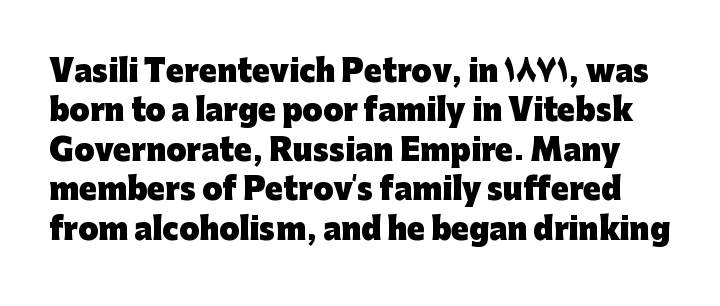
The image shows 29 px heavy sans-serif type, upright; set normal line spacing (1.36x), normal letter spacing, not underlined; low stroke contrast and a medium x-height.
